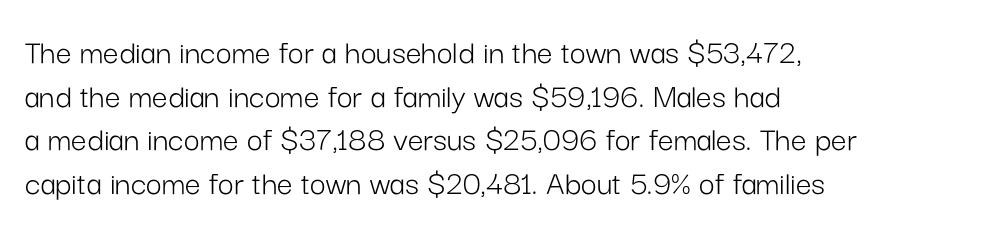
{"serif": "no", "italic": "no", "bold": "no", "weight": "light", "width": "normal", "stroke_contrast": "low", "x_height": "medium", "monospaced": "no", "underline": "no", "align": "left", "line_spacing": "normal", "line_spacing_ratio": 1.25, "letter_spacing": "normal", "letter_spacing_em": 0.0, "glyph_px": 35}
